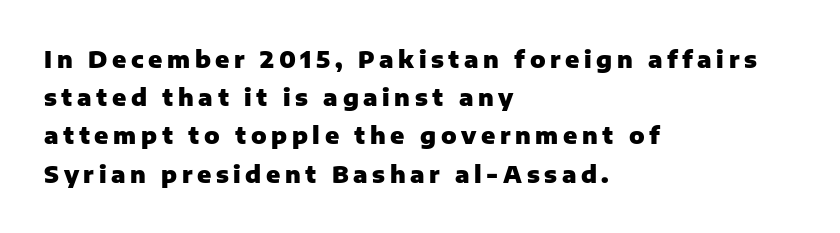
The text block is weighted toward the left margin, trailing off unevenly rightward. Is there any slant? The stems are plumb. The area under the type is left untouched. Its strokes are broad and dark, the hallmark of bold type. In terms of letterspacing, this is a distinctly airy, spread setting. The lines sit at an ordinary, default distance from one another.
